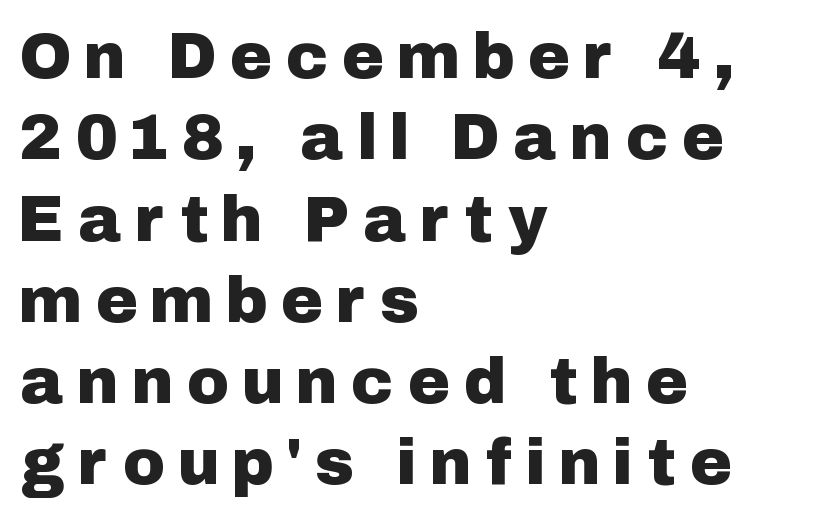
The string is rendered with underlining switched off. Someone cranked the tracking dial way up on this one. The letters advance in unequal steps, a hallmark of proportional type. Teacher's note: observe the even left margin — that is flush-left alignment. The rendering shows plain stroke endings on the letterforms — a sans-serif design.
